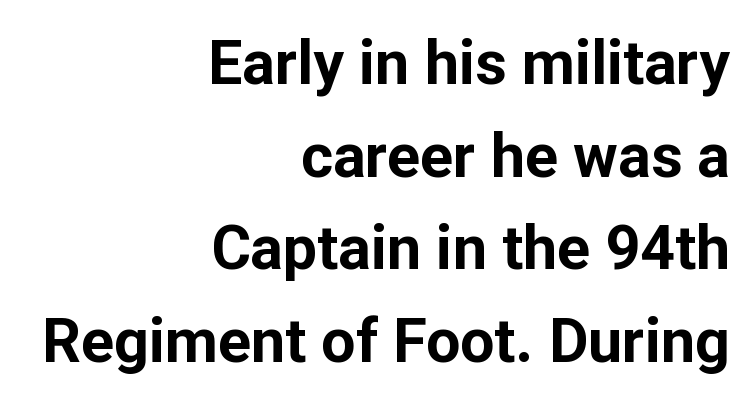
No extra tracking has been applied to these lines. Quick note: interline space is typical. The face used here is proportionally spaced, like ordinary book or web type. One-word summary of the alignment: right.
